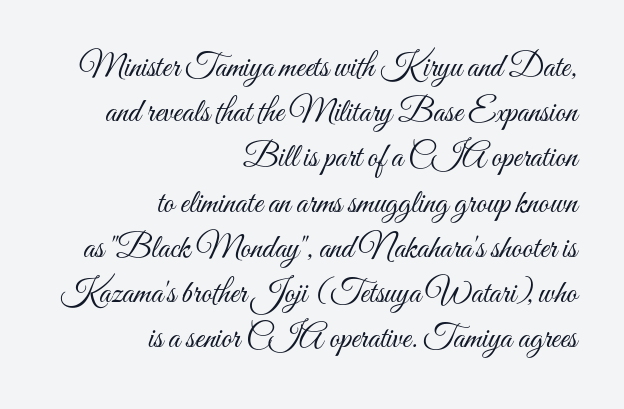
{"bold": "no", "weight": "light", "width": "condensed", "stroke_contrast": "medium", "x_height": "small", "monospaced": "no", "underline": "no", "align": "right", "line_spacing": "normal", "line_spacing_ratio": 1.37, "letter_spacing": "normal", "letter_spacing_em": 0.0, "glyph_px": 33}
